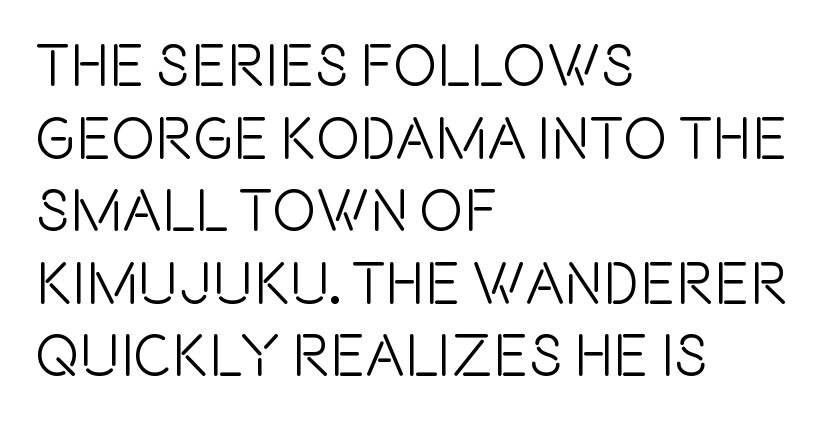
{"serif": "no", "italic": "no", "width": "condensed", "x_height": "large", "monospaced": "no", "underline": "no", "align": "left", "line_spacing_ratio": 1.23, "letter_spacing": "normal", "letter_spacing_em": 0.0, "glyph_px": 59}
